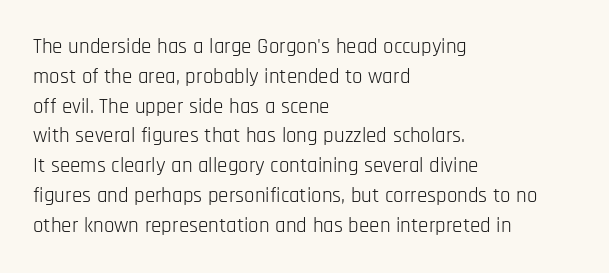
{"italic": "no", "bold": "no", "underline": "no", "align": "left", "line_spacing": "normal", "line_spacing_ratio": 1.42, "letter_spacing": "normal", "letter_spacing_em": 0.0, "glyph_px": 21}
